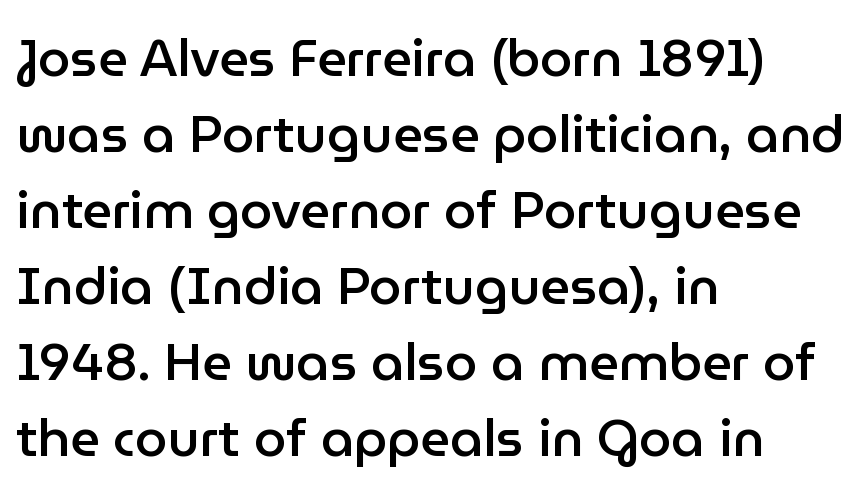
The letters advance in unequal steps, a hallmark of proportional type. Students, observe: this is what conventionally led text looks like. Posture: vertical. The text block is weighted toward the left margin, trailing off unevenly rightward.
